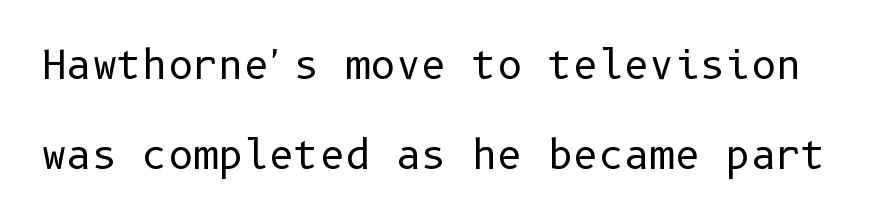
The image shows 39 px regular-weight sans-serif type, upright; set loose line spacing (2.3x), normal letter spacing, not underlined; low stroke contrast and a medium x-height.
